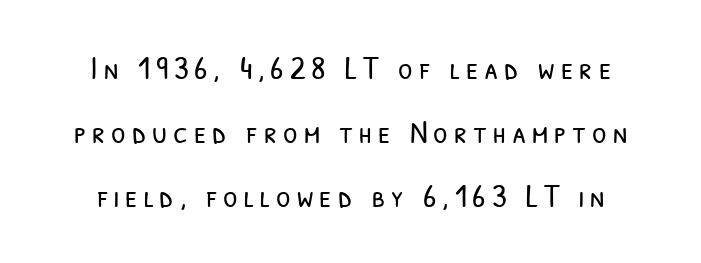
{"serif": "no", "bold": "no", "weight": "light", "width": "condensed", "stroke_contrast": "low", "x_height": "medium", "monospaced": "no", "underline": "no", "line_spacing": "loose", "line_spacing_ratio": 1.94, "glyph_px": 33}
